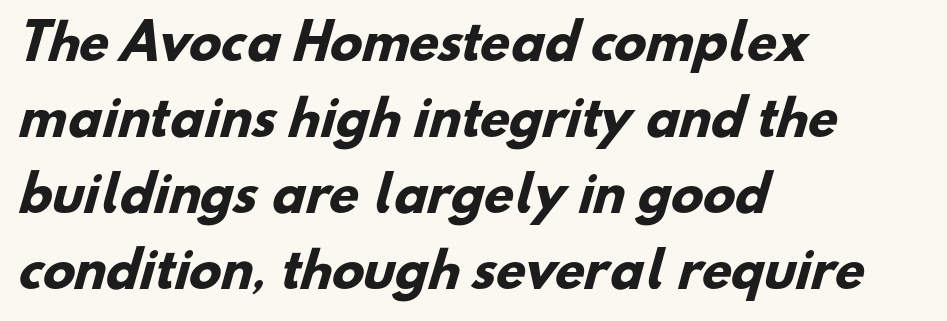
Q: Is the text bold? A: Yes.
Q: Is the typeface a serif or a sans-serif typeface? A: Sans-serif.
Q: Is the text underlined? A: No.
Q: How is the paragraph aligned? A: Left-aligned.
Q: Is the spacing between letters normal or unusually wide? A: Normal.
Q: Is the spacing between lines tight, normal or loose? A: Normal.
Q: Width (condensed, normal, or wide)? A: Normal.
Q: Stroke contrast? A: Low.
Q: x-height? A: Small.
Q: Monospaced? A: No.
